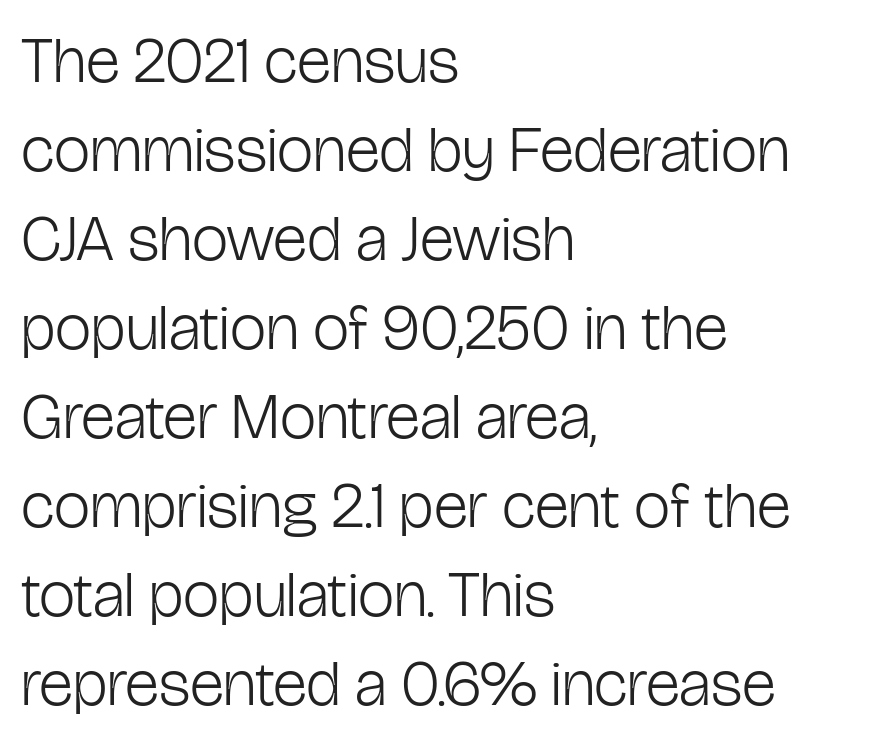
Q: Is the text bold? A: No.
Q: Is the text italic (slanted)? A: No, it is upright.
Q: Is the typeface a serif or a sans-serif typeface? A: Sans-serif.
Q: Is the text underlined? A: No.
Q: How is the paragraph aligned? A: Left-aligned.
Q: Is the spacing between letters normal or unusually wide? A: Normal.
Q: Is the spacing between lines tight, normal or loose? A: Normal.
Q: Width (condensed, normal, or wide)? A: Condensed.
Q: Stroke contrast? A: Low.
Q: x-height? A: Medium.
Q: Monospaced? A: No.
